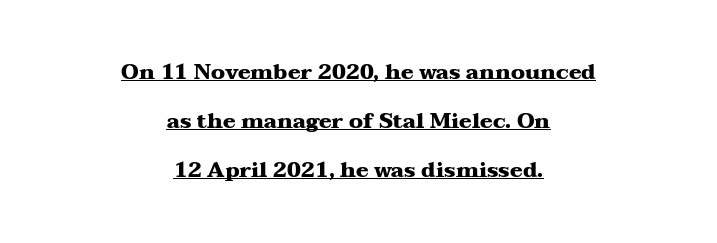
The lettering stays uniformly vertical, giving the passage a roman look. Compared with an ordinary text face, these strokes are far heavier — a full bold. The vertical gap from one line to the next is large. The glyphs are accompanied by a horizontal stroke just below them. The horizontal fit of the characters is conventional and even. The whitespace from short lines is split evenly between both sides.
